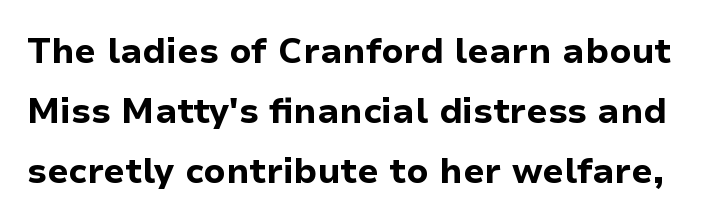
Q: Is the text bold? A: Yes.
Q: Is the text italic (slanted)? A: No, it is upright.
Q: Is the typeface a serif or a sans-serif typeface? A: Sans-serif.
Q: Is the text underlined? A: No.
Q: Is the spacing between letters normal or unusually wide? A: Normal.
Q: Width (condensed, normal, or wide)? A: Normal.
Q: Stroke contrast? A: Low.
Q: x-height? A: Medium.
Q: Monospaced? A: No.
